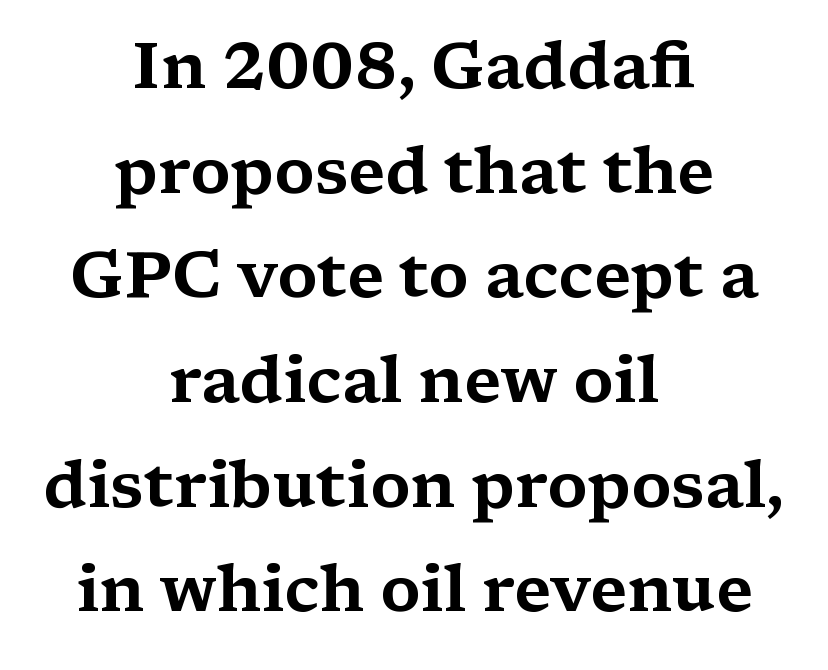
The image shows 65 px wide serif type, upright; set centered, normal line spacing (1.61x), normal letter spacing, not underlined; medium stroke contrast and a medium x-height.
